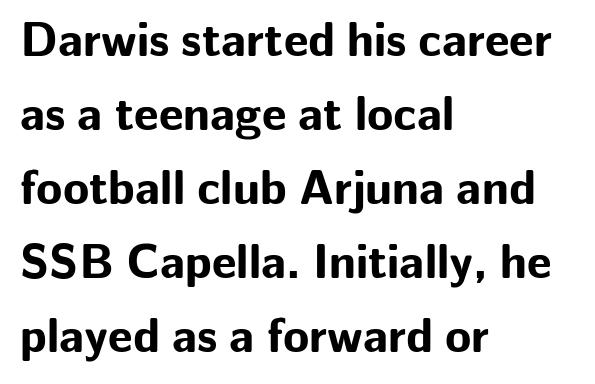
The image shows 48 px bold sans-serif type, upright; set left-aligned, normal line spacing (1.54x), normal letter spacing, not underlined; low stroke contrast and a medium x-height.
